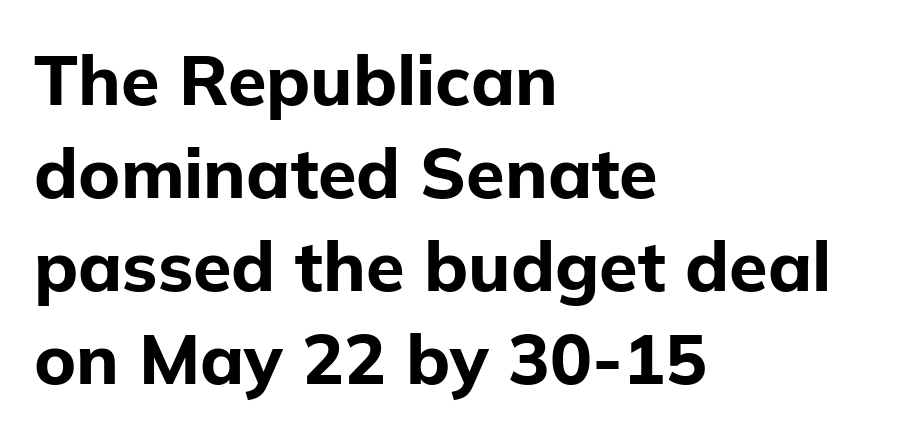
The image shows 70 px bold sans-serif type, upright; set left-aligned, normal line spacing (1.33x), normal letter spacing, not underlined; low stroke contrast and a medium x-height.
